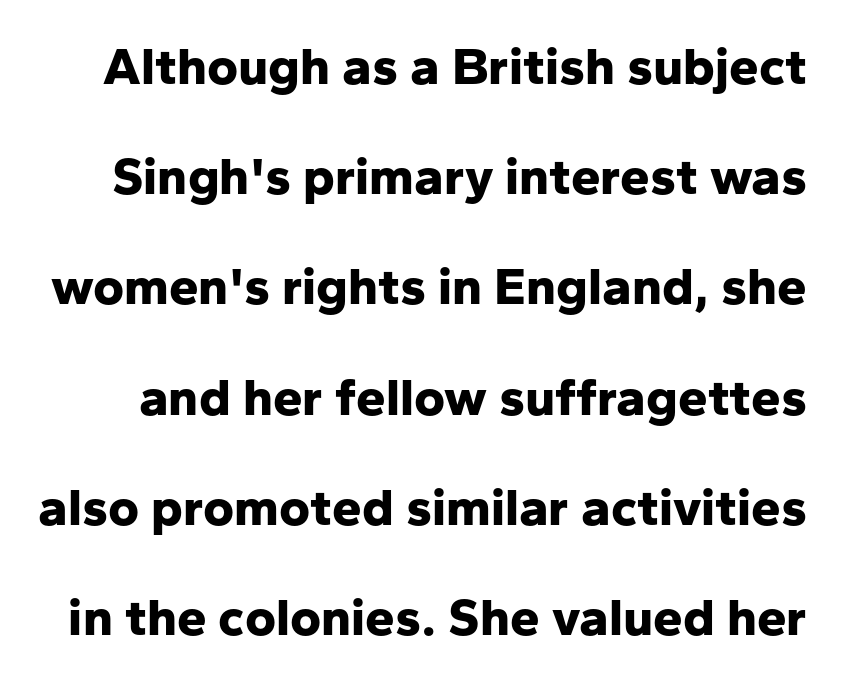
Serifs: no, the terminals of the letterforms are clean. Do the characters align in a grid? No, the font is proportional. Tall strokes in this sample are plumb rather than angled. Strokes here are thick enough to call this a true bold. Each new line begins a long way beneath the previous one. Decoration check: the copy has no underline.
